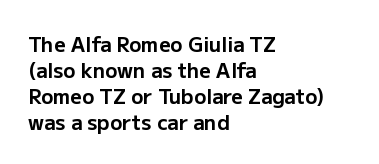
Q: Is the text bold? A: Yes.
Q: Is the text italic (slanted)? A: No, it is upright.
Q: Is the text underlined? A: No.
Q: How is the paragraph aligned? A: Left-aligned.
Q: Is the spacing between letters normal or unusually wide? A: Normal.
Q: Is the spacing between lines tight, normal or loose? A: Normal.
